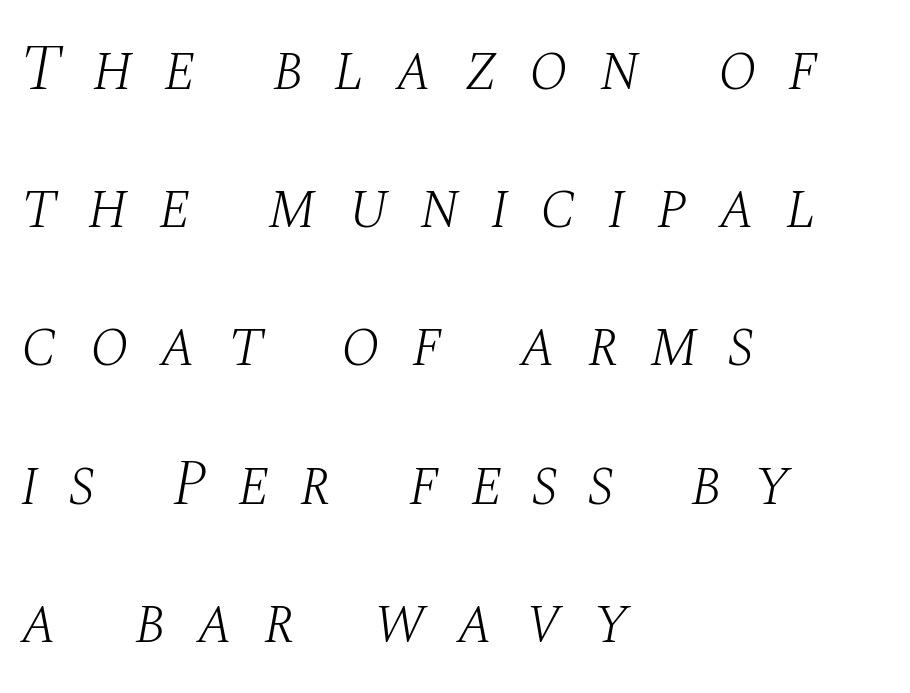
{"serif": "yes", "italic": "yes", "lean": "right", "slant_degrees": 10, "bold": "no", "weight": "light", "width": "normal", "stroke_contrast": "medium", "x_height": "large", "monospaced": "no", "underline": "no", "align": "left", "line_spacing": "loose", "line_spacing_ratio": 2.16, "letter_spacing": "wide", "letter_spacing_em": 0.48, "glyph_px": 64}
